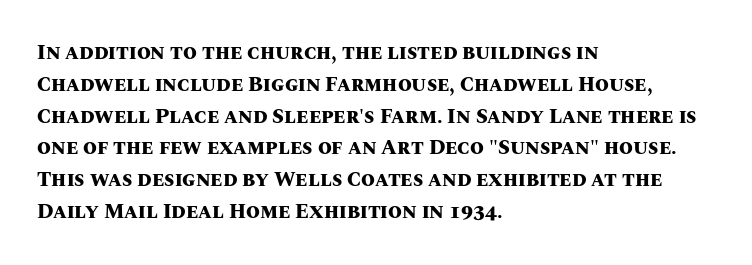
The image shows 20 px bold type, upright; set left-aligned, normal line spacing (1.59x), normal letter spacing, not underlined.
